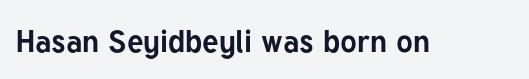
{"serif": "no", "italic": "no", "bold": "yes", "weight": "bold", "width": "normal", "stroke_contrast": "low", "x_height": "medium", "monospaced": "no", "underline": "no", "letter_spacing": "normal", "letter_spacing_em": 0.0, "glyph_px": 31}
